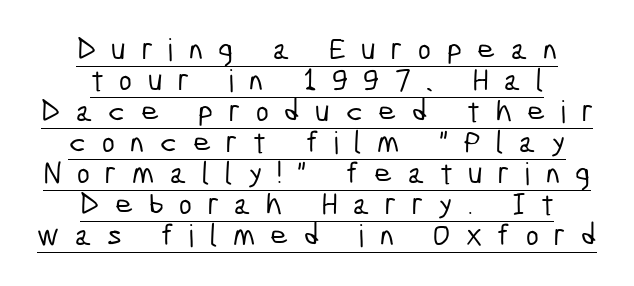
The rendering inserts visible extra space after every character. The rendering uses natural spacing where letterforms have individual widths. A typesetter would label this face a sans. The glyphs are accompanied by a horizontal stroke just below them. What's the leading like? Squeezed, with rows nearly overlapping.
